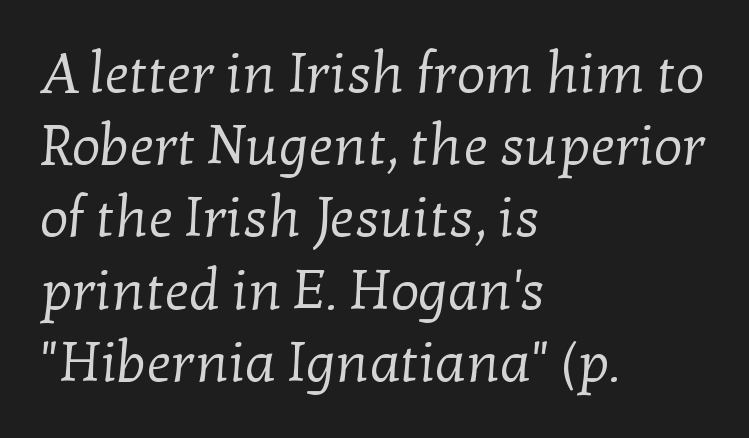
The image shows 56 px regular-weight serif type; set left-aligned, normal line spacing (1.29x), normal letter spacing, not underlined; low stroke contrast and a medium x-height.
